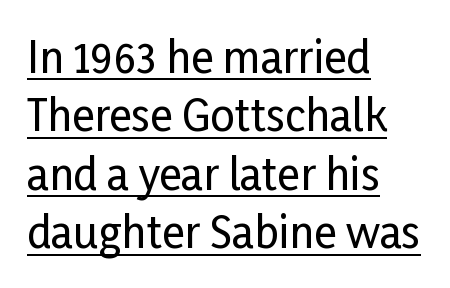
The image shows 43 px condensed sans-serif type, upright; set left-aligned, normal line spacing (1.36x), normal letter spacing, underlined; low stroke contrast and a medium x-height.
